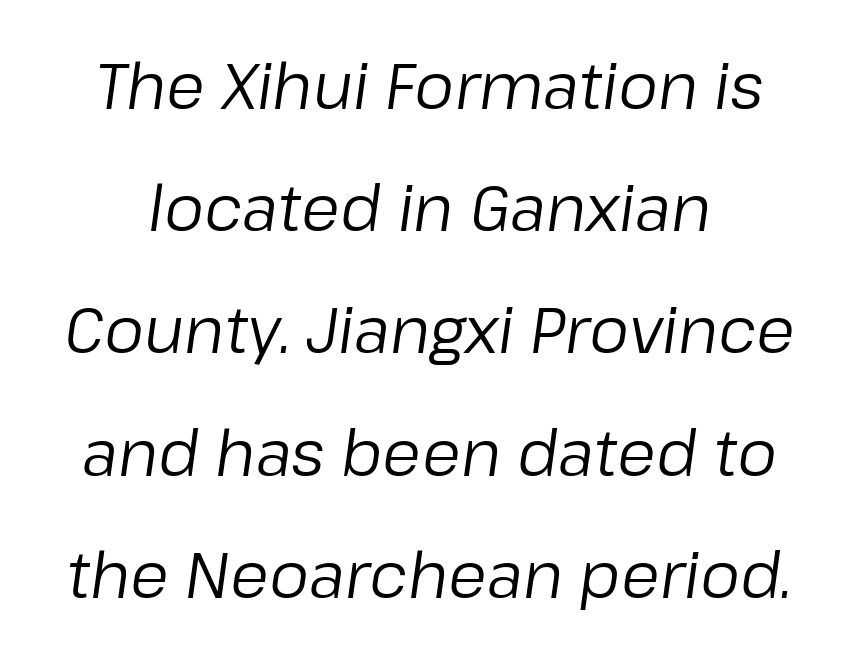
The image shows 63 px regular-weight type, italic (leaning right); set loose line spacing (1.94x), normal letter spacing, not underlined; low stroke contrast and a medium x-height.
